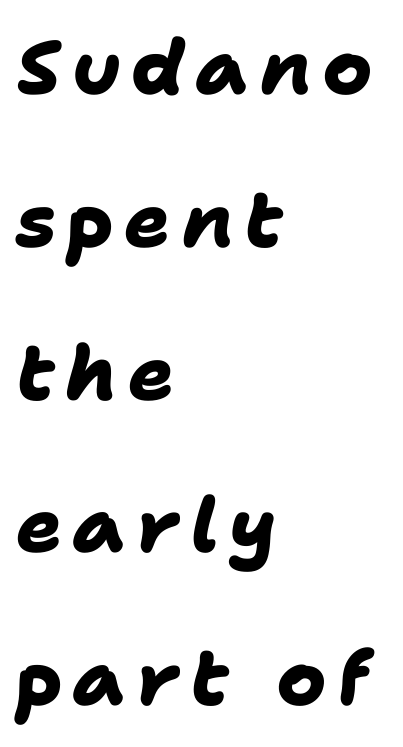
{"serif": "no", "bold": "yes", "weight": "heavy", "width": "normal", "stroke_contrast": "low", "x_height": "medium", "monospaced": "no", "underline": "no", "align": "left", "line_spacing": "loose", "line_spacing_ratio": 2.01, "glyph_px": 76}
